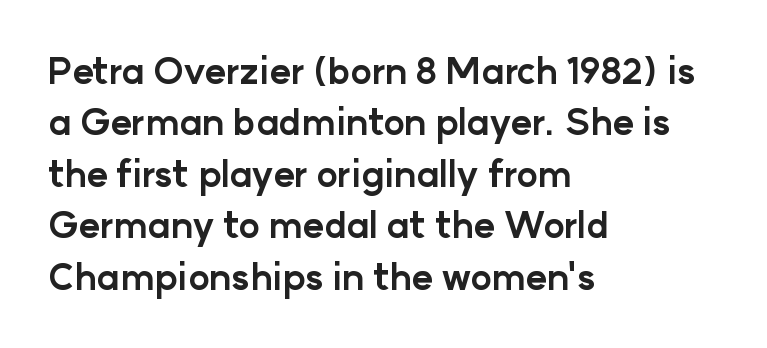
Words appear dense and cohesive because spacing is normal. This sample has the flowing, uneven cadence of proportional lettering. Underline: absent. The text was rendered using a sans face with plain stroke endings. Honestly, the row spacing looks completely unremarkable. Is there any slant? The stems are plumb.
